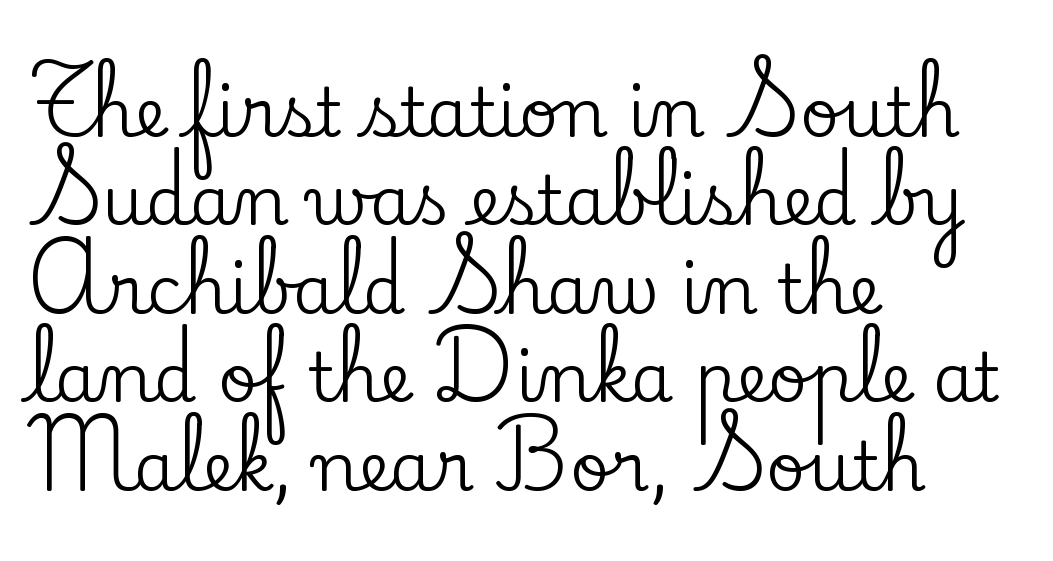
Q: Is the text italic (slanted)? A: No, it is upright.
Q: Is the typeface a serif or a sans-serif typeface? A: Serif.
Q: Is the text underlined? A: No.
Q: How is the paragraph aligned? A: Left-aligned.
Q: Is the spacing between letters normal or unusually wide? A: Normal.
Q: Is the spacing between lines tight, normal or loose? A: Normal.
Q: Width (condensed, normal, or wide)? A: Normal.
Q: Stroke contrast? A: Low.
Q: x-height? A: Small.
Q: Monospaced? A: No.
